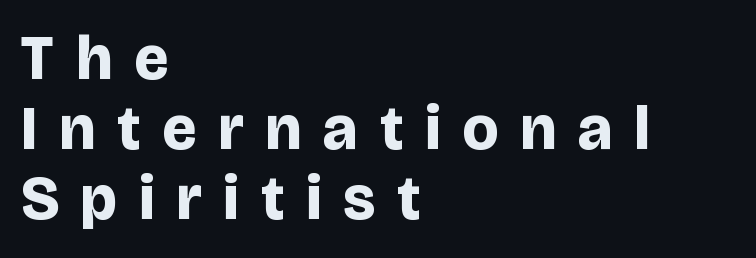
The image shows 62 px bold sans-serif type, upright; set left-aligned, tight line spacing (1.13x), unusually wide letter spacing (+0.35 em), not underlined; low stroke contrast and a large x-height.
